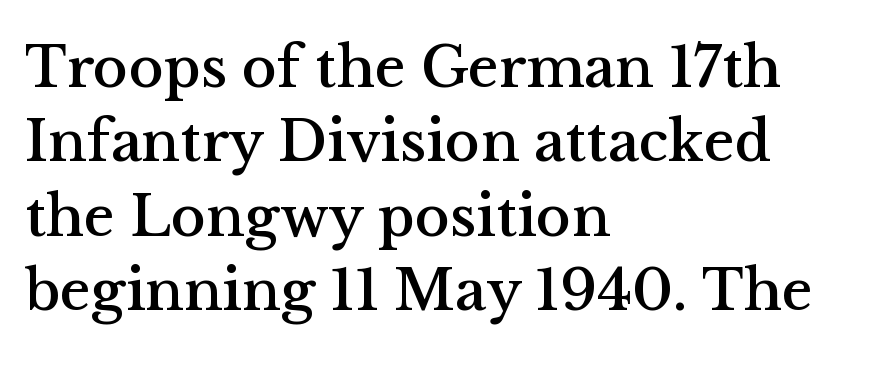
This is serif lettering, the kind often seen in printed books. Every row of glyphs begins at an identical x-position on the left. The lettering holds an erect, upright posture throughout. Unmarked baselines from the first word to the last. The letters sit at their default tracking, neither squeezed nor spread.
